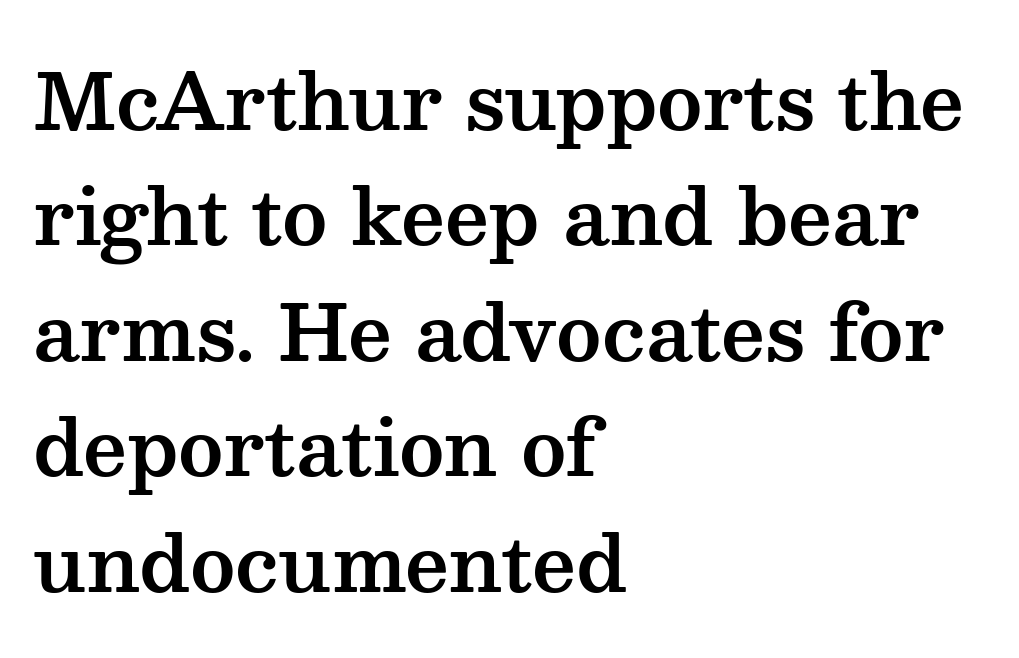
Q: Is the text italic (slanted)? A: No, it is upright.
Q: Is the typeface a serif or a sans-serif typeface? A: Serif.
Q: Is the text underlined? A: No.
Q: How is the paragraph aligned? A: Left-aligned.
Q: Is the spacing between letters normal or unusually wide? A: Normal.
Q: Is the spacing between lines tight, normal or loose? A: Normal.
Q: Width (condensed, normal, or wide)? A: Wide.
Q: Stroke contrast? A: Medium.
Q: x-height? A: Medium.
Q: Monospaced? A: No.
